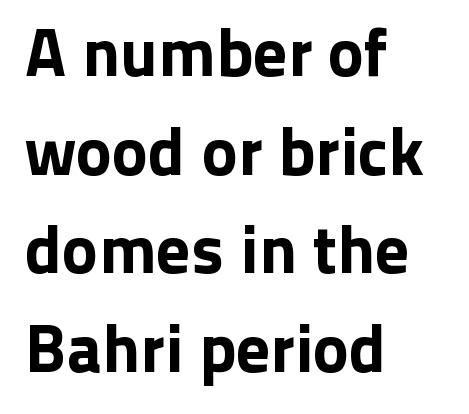
A bare baseline throughout the passage. Line spacing here is normal. The characters display no serif detailing; their extremities are plain. Letter spacing: default. Line starts are locked; line ends wander. Characters remain perfectly vertical along every line.
